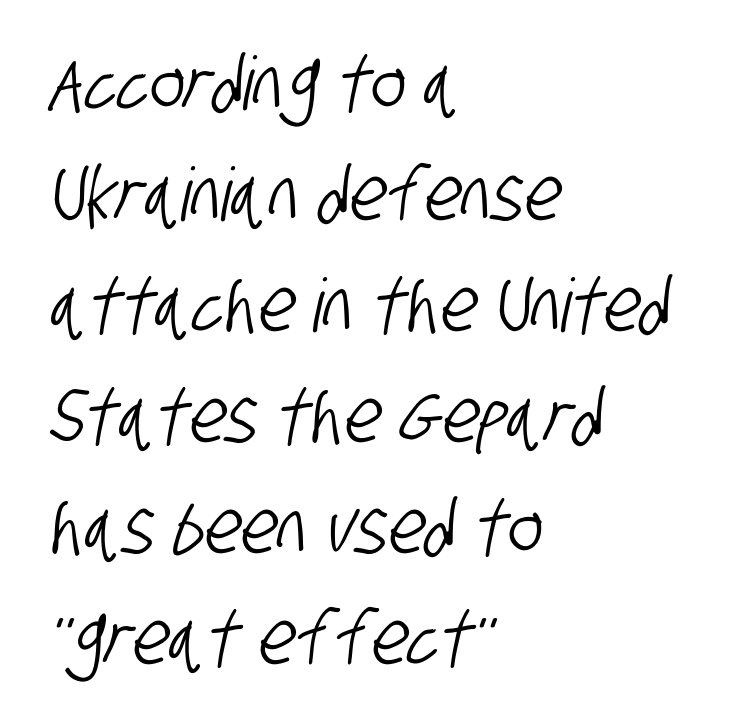
The image shows 74 px condensed sans-serif type; set left-aligned, normal line spacing (1.5x), normal letter spacing, not underlined; low stroke contrast and a large x-height.
